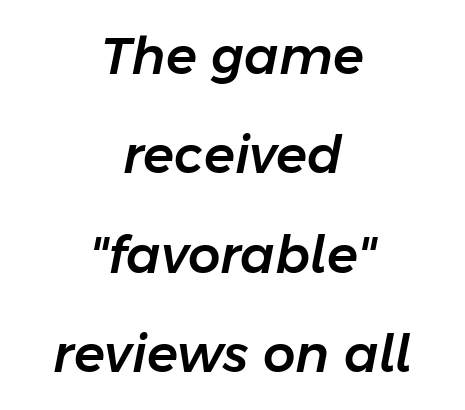
{"italic": "yes", "lean": "right", "slant_degrees": 11, "width": "normal", "stroke_contrast": "low", "x_height": "medium", "monospaced": "no", "underline": "no", "align": "center", "line_spacing": "loose", "line_spacing_ratio": 1.95, "letter_spacing": "normal", "letter_spacing_em": 0.0, "glyph_px": 51}
